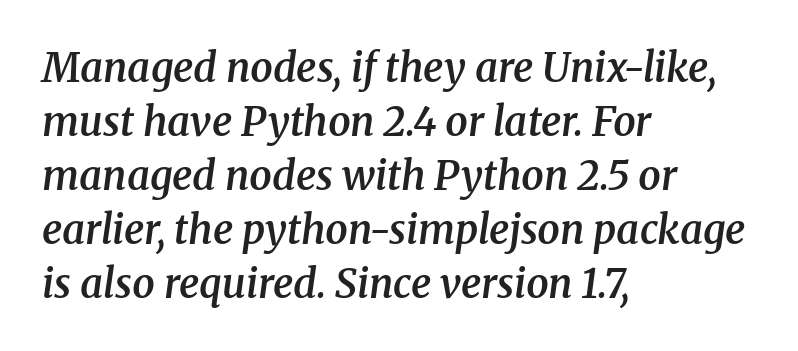
{"serif": "yes", "italic": "yes", "lean": "right", "slant_degrees": 8, "bold": "semi", "weight": "semibold", "width": "normal", "stroke_contrast": "medium", "x_height": "medium", "monospaced": "no", "underline": "no", "align": "left", "line_spacing": "normal", "line_spacing_ratio": 1.35, "letter_spacing": "normal", "letter_spacing_em": 0.0, "glyph_px": 40}
